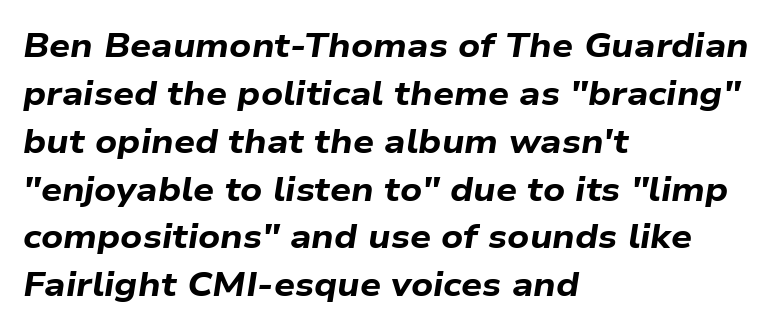
Weight: bold. The letters are slanted; this is an italic face. This rendering leaves character spacing at its baseline value. The words here are not underlined. Vertical spacing — default.
